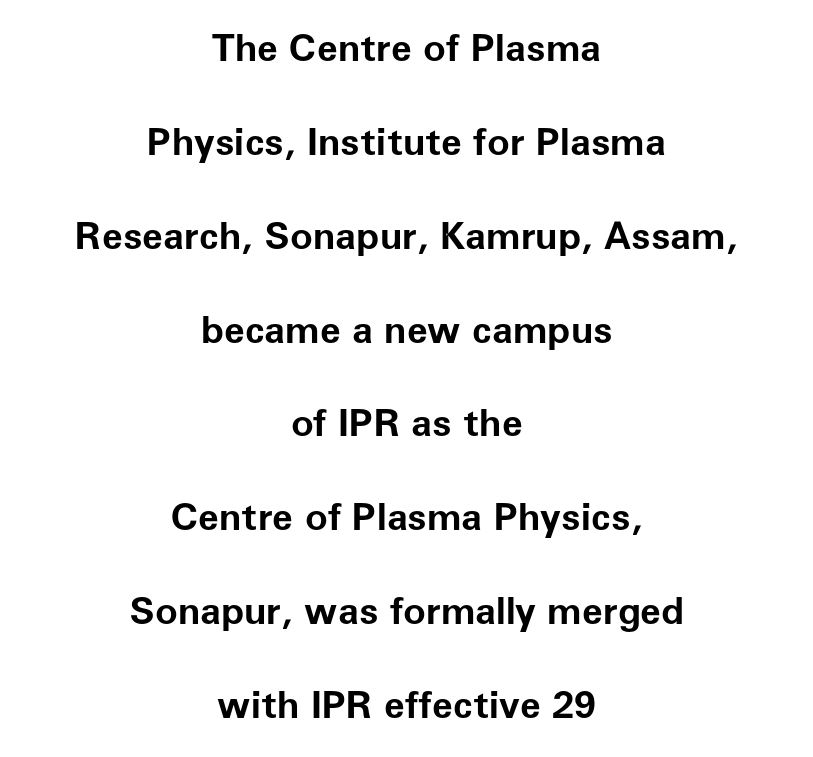
Q: Is the text bold? A: Yes.
Q: Is the text italic (slanted)? A: No, it is upright.
Q: Is the typeface a serif or a sans-serif typeface? A: Sans-serif.
Q: Is the text underlined? A: No.
Q: How is the paragraph aligned? A: Centered.
Q: Is the spacing between letters normal or unusually wide? A: Normal.
Q: Is the spacing between lines tight, normal or loose? A: Loose.
Q: Width (condensed, normal, or wide)? A: Normal.
Q: Stroke contrast? A: Low.
Q: x-height? A: Medium.
Q: Monospaced? A: No.
